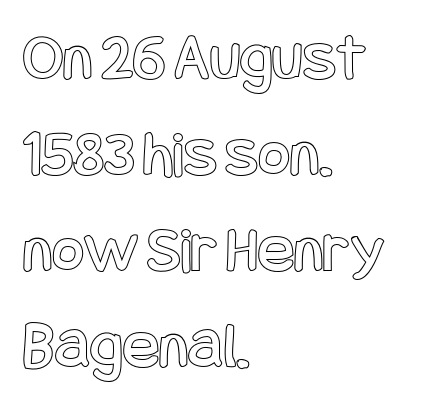
The image shows 68 px condensed type, upright; set left-aligned, normal line spacing (1.41x), normal letter spacing, not underlined; a large x-height.
